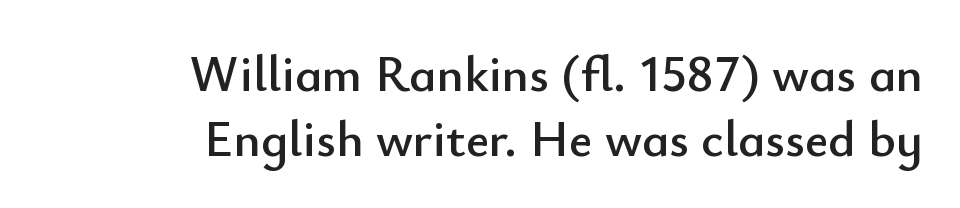
Type without underlining. This is sans-serif lettering, the kind often seen on screens and signage. Each new line begins a customary step beneath the previous one. Each line ends at the same right margin while the left side varies. Every stem runs plumb, perpendicular to the baseline. Here the glyphs are tracked normally, forming tight word shapes.
